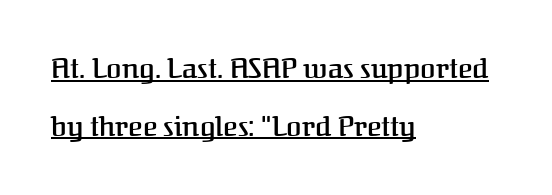
The horizontal fit of the characters is conventional and even. The paragraph has a hard left edge and a soft right edge. Honestly, the rows look like they've been pulled way apart. Varying glyph widths throughout — classic text-font behaviour.
